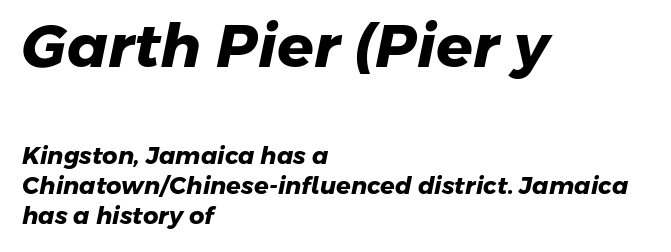
The image shows 60 px heavy sans-serif type; set left-aligned, normal line spacing (1.26x), normal letter spacing, not underlined; the first (top) block is 2.5x larger; low stroke contrast and a medium x-height.
